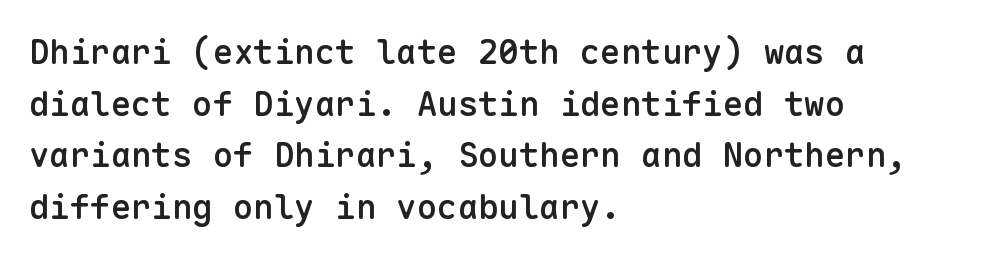
The passage shown is not underscored anywhere. Layout note: lines flush left. A typesetter would call this monospace, since all characters share one set width. Stroke thickness is moderately raised; the sample reads as semibold.
